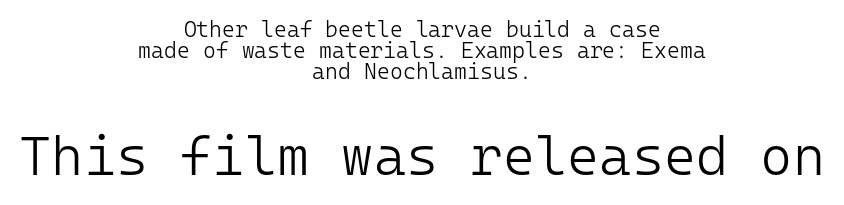
The image shows 55 px light sans-serif type, upright, monospaced; set centered, tight line spacing (0.96x), normal letter spacing, not underlined; the second (bottom) block is 2.5x larger; low stroke contrast and a medium x-height.
